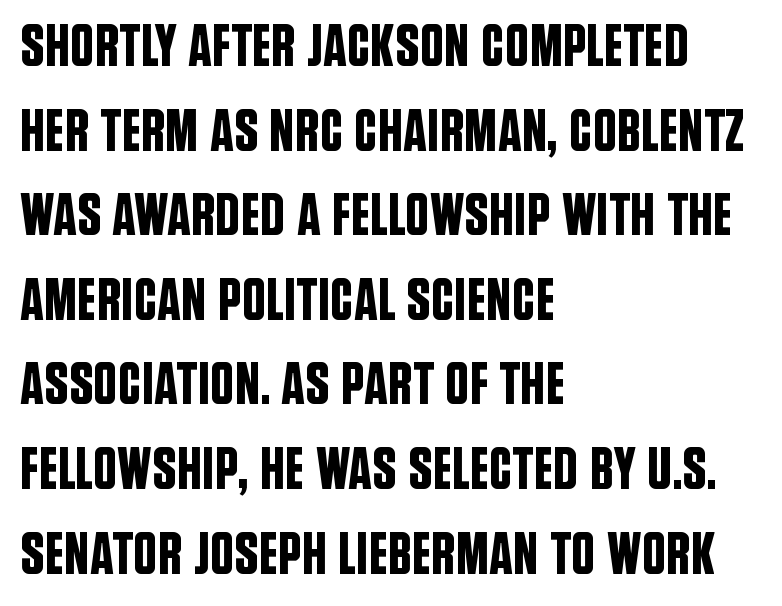
The image shows 60 px condensed sans-serif type, upright; set left-aligned, normal line spacing (1.41x), normal letter spacing, not underlined; low stroke contrast and a large x-height.
